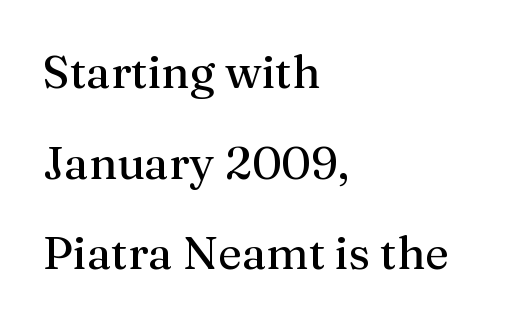
{"serif": "yes", "italic": "no", "bold": "no", "weight": "regular", "width": "normal", "stroke_contrast": "medium", "x_height": "medium", "monospaced": "no", "underline": "no", "align": "left", "line_spacing": "loose", "line_spacing_ratio": 1.97, "letter_spacing": "normal", "letter_spacing_em": 0.0, "glyph_px": 46}
